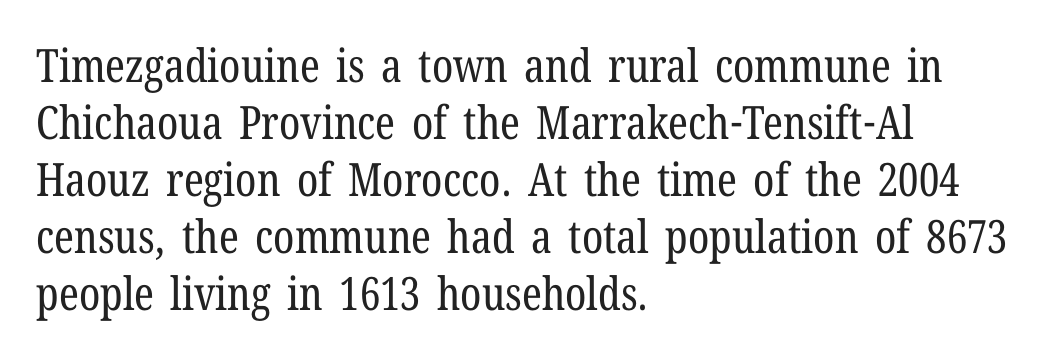
{"serif": "yes", "italic": "no", "bold": "no", "weight": "regular", "width": "condensed", "stroke_contrast": "low", "x_height": "medium", "monospaced": "no", "underline": "no", "align": "left", "line_spacing_ratio": 1.24, "letter_spacing": "normal", "letter_spacing_em": 0.0, "glyph_px": 46}
